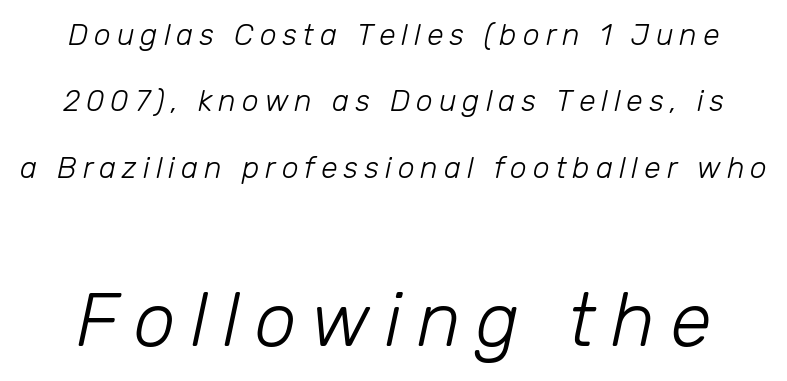
{"italic": "yes", "lean": "right", "slant_degrees": 12, "bold": "no", "weight": "light", "width": "normal", "stroke_contrast": "low", "x_height": "medium", "monospaced": "no", "underline": "no", "line_spacing": "loose", "line_spacing_ratio": 2.21, "letter_spacing": "wide", "letter_spacing_em": 0.2, "larger_block": "second", "size_ratio": 2.5, "glyph_px": 75}
